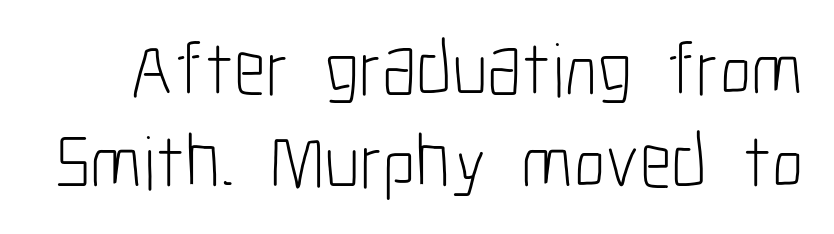
Underlining? Definitely not there. A typesetter would call this proportional, since set widths differ per character. Tracking here is standard; glyphs follow each other at the usual distance. On a weight scale, this lands at 450 or below.
